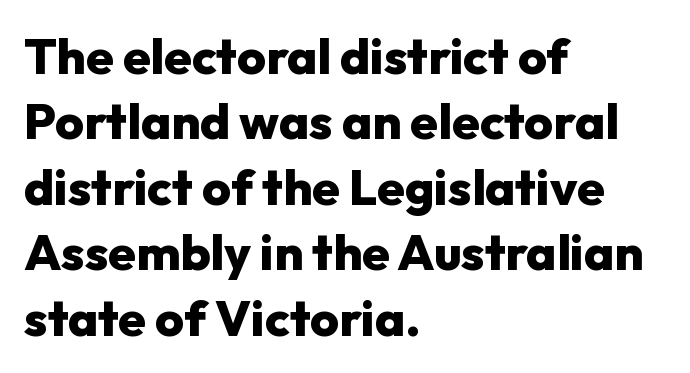
{"serif": "no", "italic": "no", "bold": "yes", "weight": "heavy", "width": "normal", "stroke_contrast": "low", "x_height": "medium", "monospaced": "no", "underline": "no", "align": "left", "line_spacing": "normal", "line_spacing_ratio": 1.31, "letter_spacing": "normal", "letter_spacing_em": 0.0, "glyph_px": 50}
